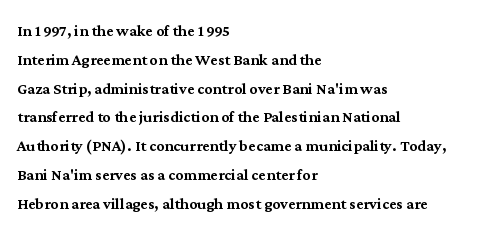
The image shows 20 px text type, upright; set left-aligned, normal line spacing (1.44x), normal letter spacing, not underlined.
